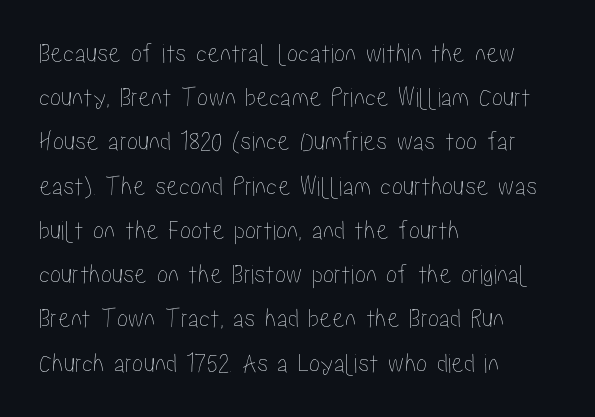
The image shows 28 px condensed type, upright; set left-aligned, normal line spacing (1.58x), normal letter spacing, not underlined; low stroke contrast and a medium x-height.
